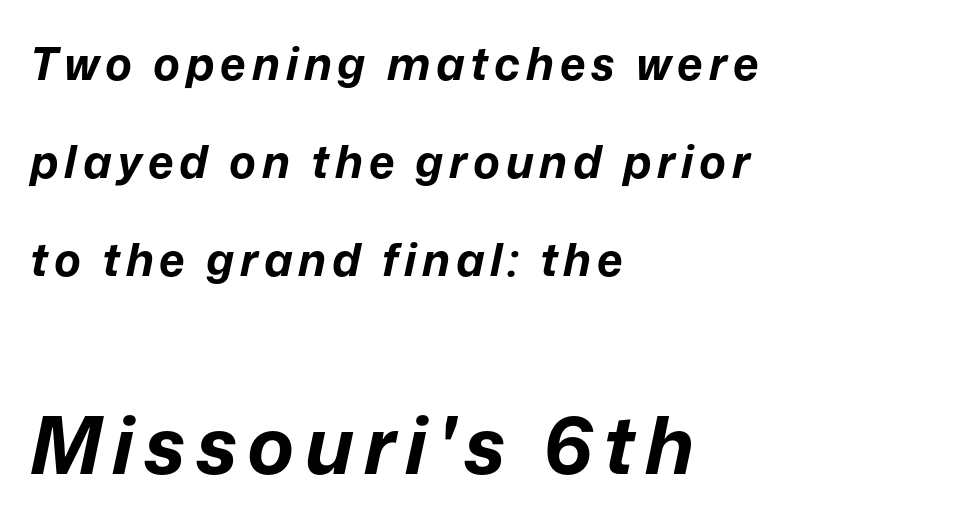
The lower block of text is set noticeably larger than the block above it. If you drew a ruler down the left edge, every line would touch it. The passage shown leans; its letterforms are oblique. The letters advance in unequal steps, a hallmark of proportional type.
